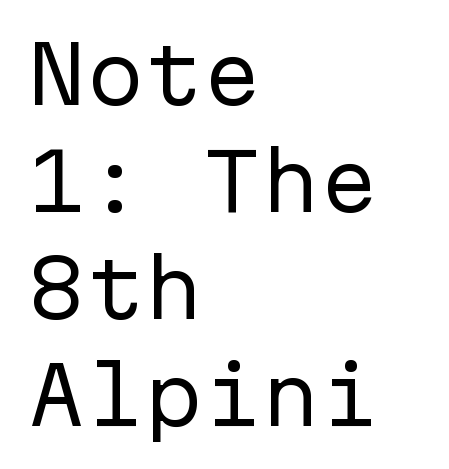
{"serif": "no", "italic": "no", "bold": "no", "weight": "regular", "width": "normal", "stroke_contrast": "low", "x_height": "medium", "monospaced": "yes", "underline": "no", "align": "left", "line_spacing": "normal", "line_spacing_ratio": 1.37, "letter_spacing": "normal", "letter_spacing_em": 0.0, "glyph_px": 78}
